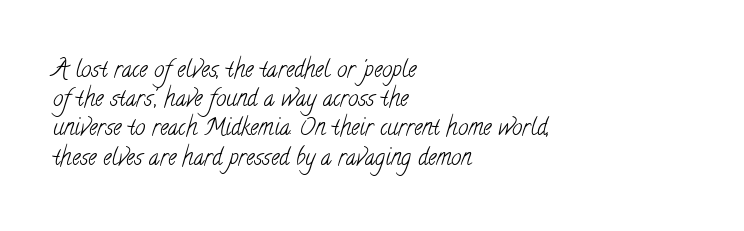
Q: Is the text bold? A: No.
Q: Is the text underlined? A: No.
Q: How is the paragraph aligned? A: Left-aligned.
Q: Is the spacing between letters normal or unusually wide? A: Normal.
Q: Is the spacing between lines tight, normal or loose? A: Normal.
